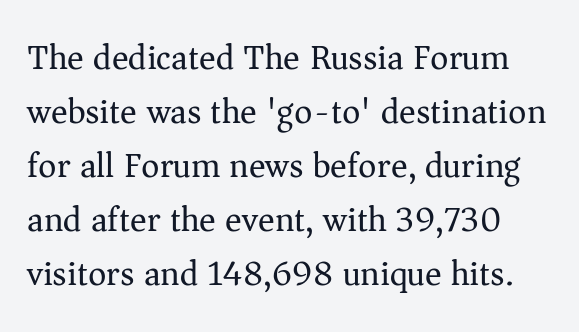
{"serif": "yes", "italic": "no", "bold": "no", "weight": "regular", "width": "normal", "stroke_contrast": "medium", "x_height": "medium", "monospaced": "no", "underline": "no", "line_spacing": "normal", "line_spacing_ratio": 1.54, "letter_spacing": "normal", "letter_spacing_em": 0.0, "glyph_px": 35}
